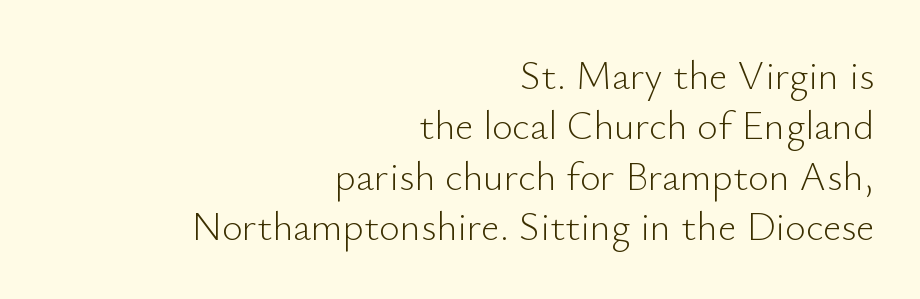
Is this a sans? Yes — the strokes have no serifs. Posture: vertical. The text block is weighted toward the right margin, trailing off unevenly leftward. This sample has the flowing, uneven cadence of proportional lettering. The space between consecutive lines is moderate. The gap between lines stays unmarked.
